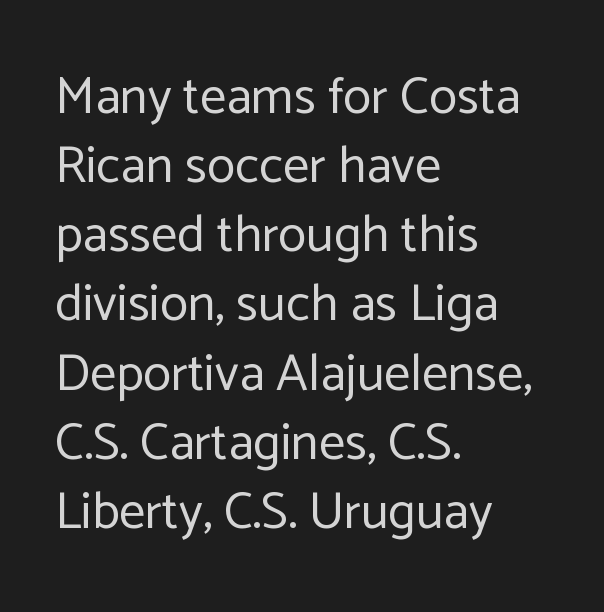
Q: Is the text bold? A: No.
Q: Is the text italic (slanted)? A: No, it is upright.
Q: Is the typeface a serif or a sans-serif typeface? A: Sans-serif.
Q: Is the text underlined? A: No.
Q: How is the paragraph aligned? A: Left-aligned.
Q: Is the spacing between letters normal or unusually wide? A: Normal.
Q: Is the spacing between lines tight, normal or loose? A: Normal.
Q: Width (condensed, normal, or wide)? A: Normal.
Q: Stroke contrast? A: Low.
Q: x-height? A: Medium.
Q: Monospaced? A: No.
